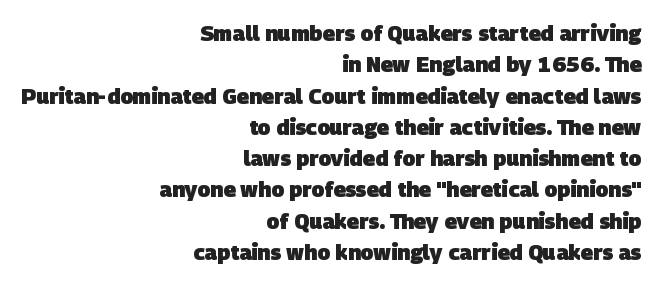
Notice how thick the strokes are: this is what a full bold looks like. Horizontal alignment here is rightward, an uncommon choice for prose. The words here are not underlined. Is there much room between lines? A standard amount, neither cramped nor airy. A typesetter would call this zero additional tracking.
